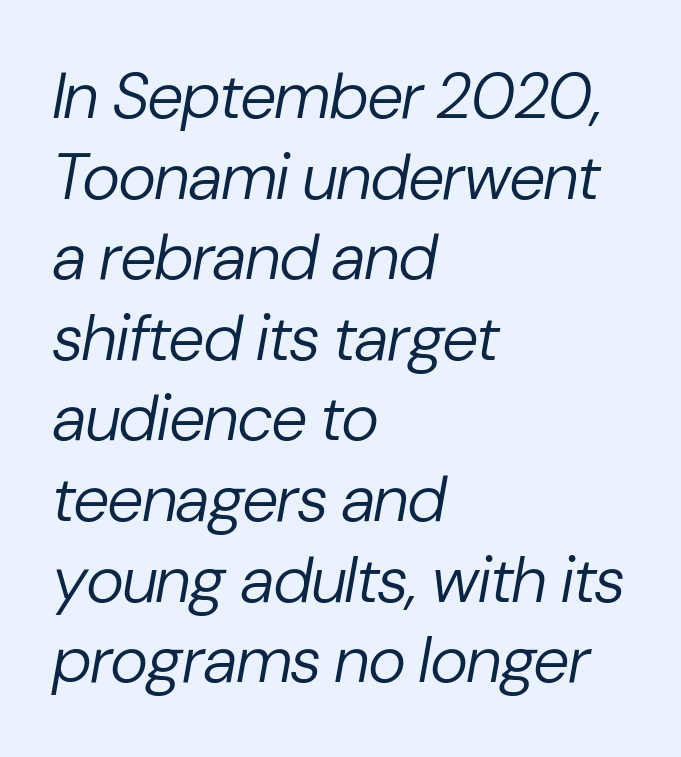
{"italic": "yes", "lean": "right", "slant_degrees": 10, "bold": "no", "weight": "regular", "width": "normal", "stroke_contrast": "low", "x_height": "medium", "monospaced": "no", "underline": "no", "align": "left", "line_spacing_ratio": 1.24, "letter_spacing": "normal", "letter_spacing_em": 0.0, "glyph_px": 65}
